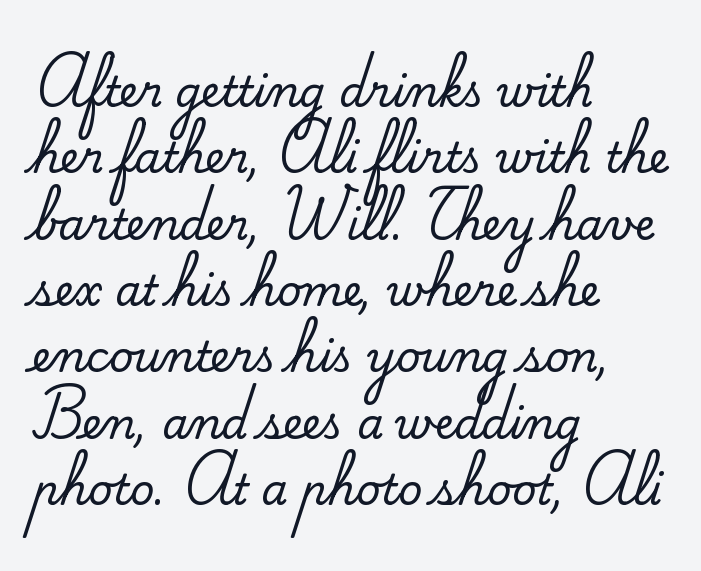
Q: Is the text italic (slanted)? A: Yes.
Q: Is the typeface a serif or a sans-serif typeface? A: Serif.
Q: Is the text underlined? A: No.
Q: How is the paragraph aligned? A: Left-aligned.
Q: Is the spacing between letters normal or unusually wide? A: Normal.
Q: Is the spacing between lines tight, normal or loose? A: Normal.
Q: Width (condensed, normal, or wide)? A: Normal.
Q: Stroke contrast? A: Medium.
Q: x-height? A: Small.
Q: Monospaced? A: No.
